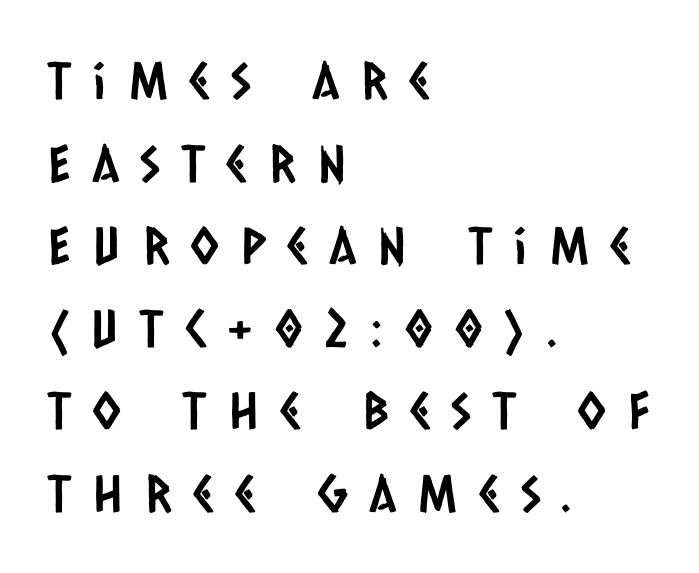
How are the letters spaced? Widely, with obvious added tracking. These lines are set flush left with a ragged right edge. The passage shown is typed in a proportional face where columns would drift. Compared with typical paragraphs, the rows here are spaced about the same.
